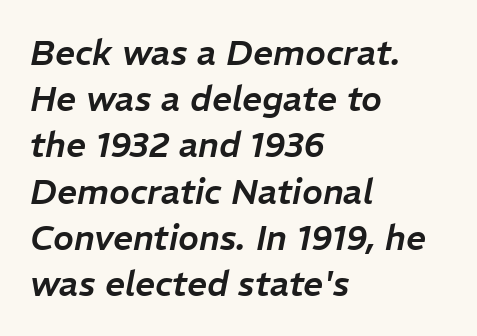
{"italic": "yes", "lean": "right", "slant_degrees": 11, "width": "normal", "stroke_contrast": "low", "x_height": "medium", "monospaced": "no", "underline": "no", "align": "left", "line_spacing": "normal", "line_spacing_ratio": 1.32, "letter_spacing": "normal", "letter_spacing_em": 0.0, "glyph_px": 35}
